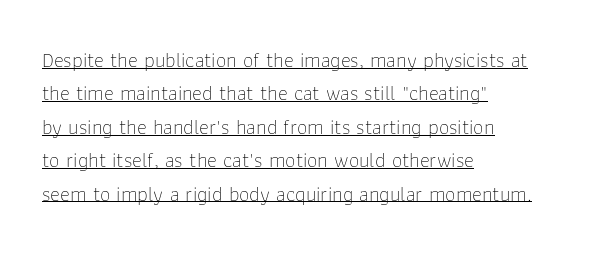
{"italic": "no", "bold": "no", "underline": "yes", "align": "left", "line_spacing": "normal", "line_spacing_ratio": 1.59, "letter_spacing": "normal", "letter_spacing_em": 0.0, "glyph_px": 21}
